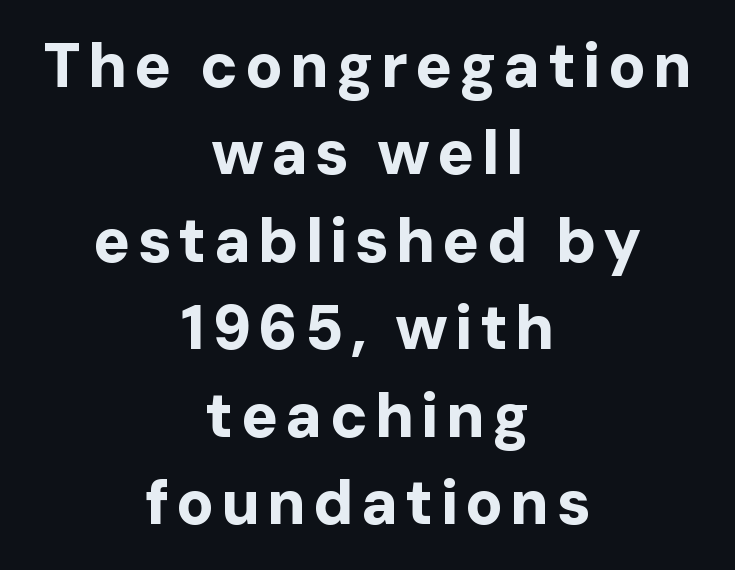
The image shows 62 px bold sans-serif type, upright; set centered, normal line spacing (1.41x), not underlined; low stroke contrast and a medium x-height.
